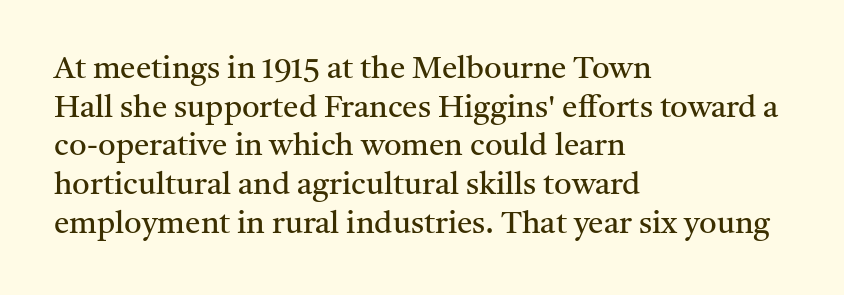
The image shows 31 px regular-weight serif type, upright; set left-aligned, normal line spacing (1.25x), normal letter spacing, not underlined; medium stroke contrast and a medium x-height.
